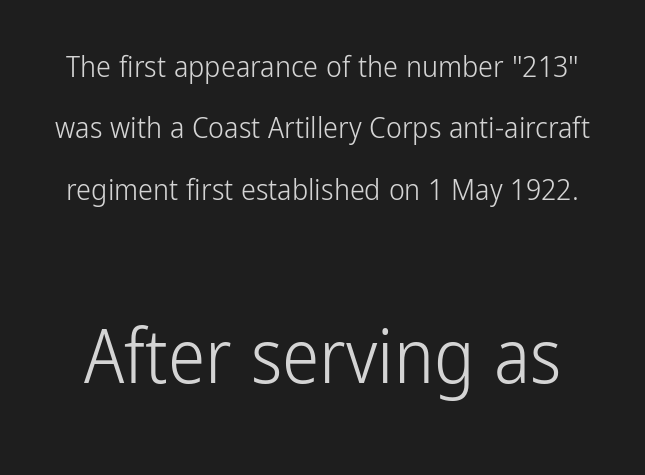
The image shows 75 px light, condensed sans-serif type, upright; set loose line spacing (2.05x), normal letter spacing, not underlined; the second (bottom) block is 2.5x larger; low stroke contrast and a medium x-height.
